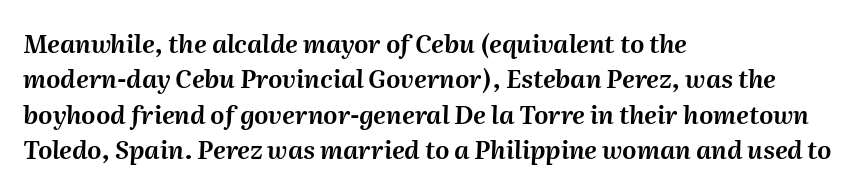
Q: Is the text italic (slanted)? A: Yes, it leans right by about 2 degrees.
Q: Is the text underlined? A: No.
Q: How is the paragraph aligned? A: Left-aligned.
Q: Is the spacing between letters normal or unusually wide? A: Normal.
Q: Is the spacing between lines tight, normal or loose? A: Normal.
